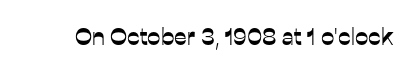
The image shows 24 px text type, upright; set normal letter spacing, not underlined.
